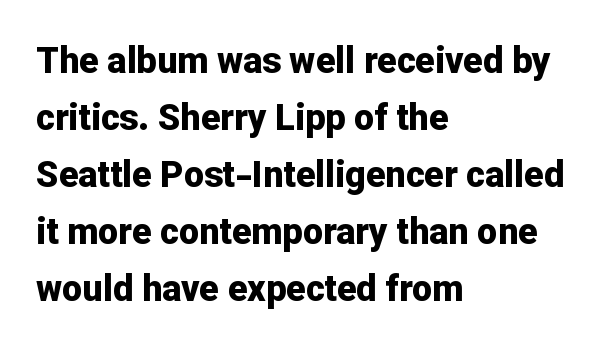
The image shows 36 px bold sans-serif type, upright; set left-aligned, normal line spacing (1.58x), normal letter spacing, not underlined; low stroke contrast and a medium x-height.
